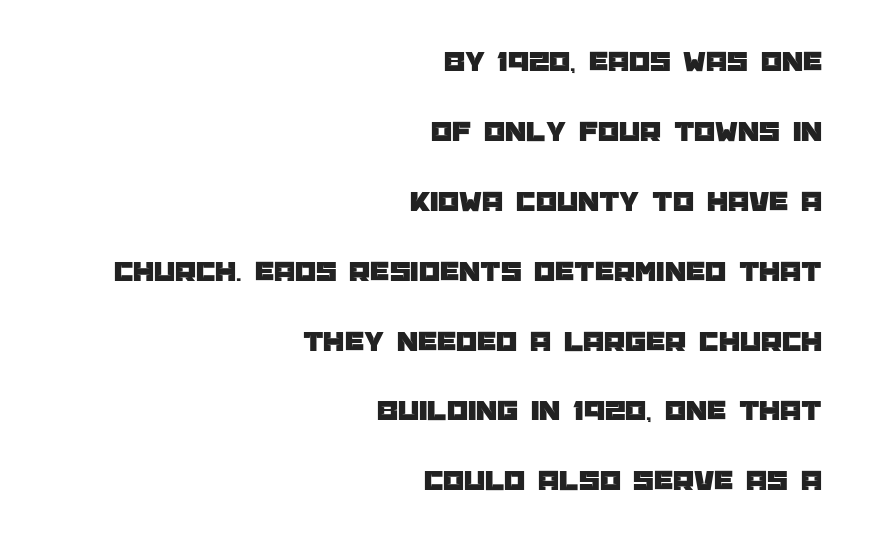
A typesetter would mark this as roman, not italic. Successive baselines arrive slowly, with a big drop between each. Line endings align vertically; line beginnings do not. Default kerning and tracking; the words read as compact shapes.
